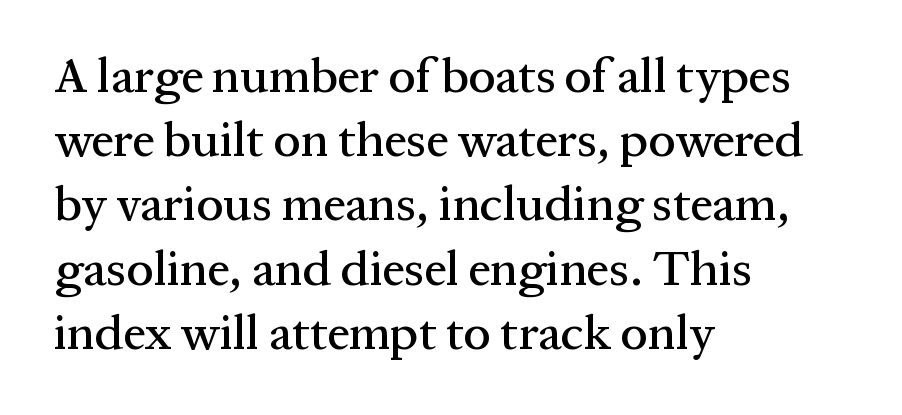
The image shows 49 px serif type, upright; set left-aligned, normal line spacing (1.31x), normal letter spacing, not underlined; medium stroke contrast and a medium x-height.
